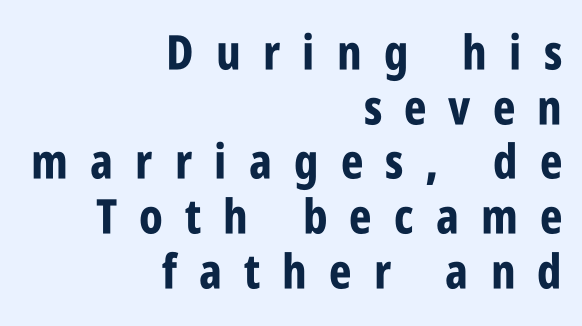
Q: Is the text bold? A: Yes.
Q: Is the text italic (slanted)? A: No, it is upright.
Q: Is the typeface a serif or a sans-serif typeface? A: Sans-serif.
Q: Is the text underlined? A: No.
Q: How is the paragraph aligned? A: Right-aligned.
Q: Is the spacing between letters normal or unusually wide? A: Unusually wide.
Q: Is the spacing between lines tight, normal or loose? A: Tight.
Q: Width (condensed, normal, or wide)? A: Condensed.
Q: Stroke contrast? A: Low.
Q: x-height? A: Large.
Q: Monospaced? A: No.
